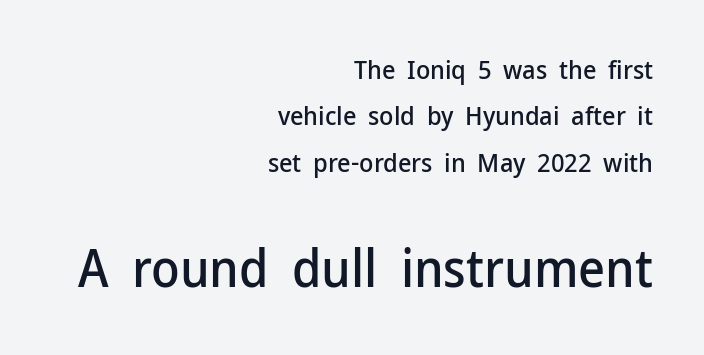
Q: Is the text italic (slanted)? A: No, it is upright.
Q: Is the typeface a serif or a sans-serif typeface? A: Sans-serif.
Q: Is the text underlined? A: No.
Q: How is the paragraph aligned? A: Right-aligned.
Q: Is the spacing between letters normal or unusually wide? A: Normal.
Q: Which block of text is set in a larger size, the first (top) or the second (bottom)? A: The second (bottom) one.
Q: Width (condensed, normal, or wide)? A: Normal.
Q: Stroke contrast? A: Low.
Q: x-height? A: Medium.
Q: Monospaced? A: No.
